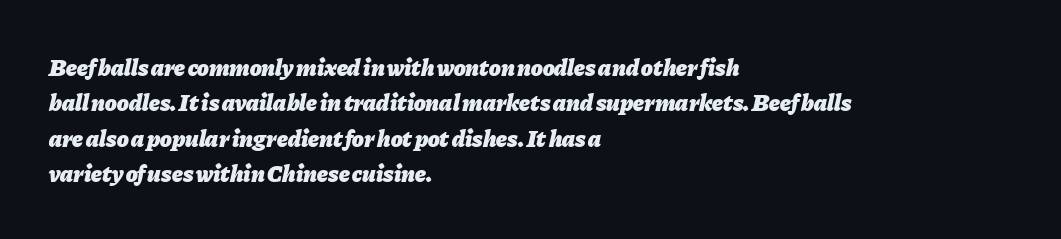
{"italic": "yes", "lean": "right", "slant_degrees": 11, "bold": "yes", "underline": "no", "align": "left", "line_spacing": "normal", "line_spacing_ratio": 1.47, "letter_spacing": "normal", "letter_spacing_em": 0.0, "glyph_px": 24}
